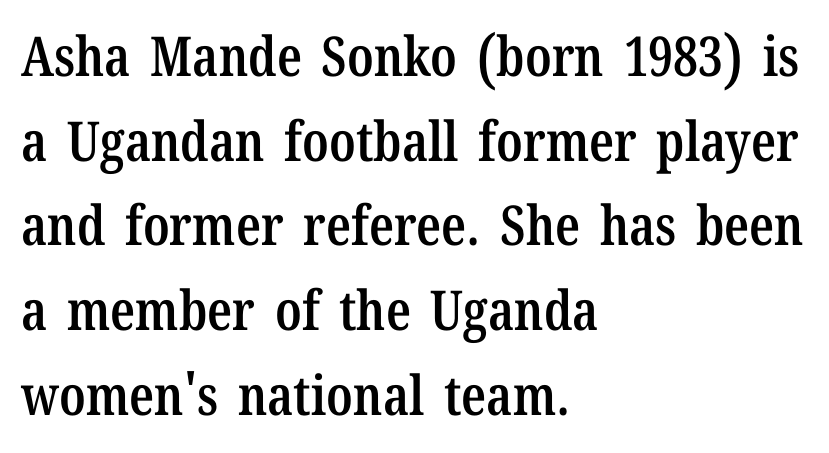
{"serif": "yes", "italic": "no", "bold": "semi", "weight": "semibold", "width": "condensed", "stroke_contrast": "low", "x_height": "medium", "monospaced": "no", "underline": "no", "align": "left", "line_spacing": "normal", "line_spacing_ratio": 1.54, "letter_spacing": "normal", "letter_spacing_em": 0.0, "glyph_px": 55}
